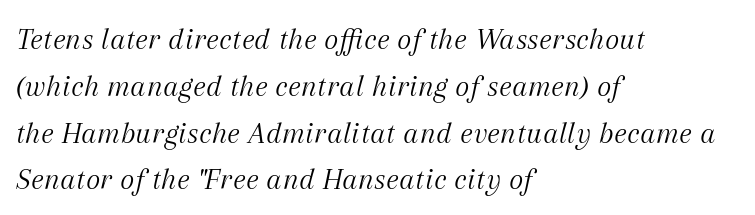
{"serif": "yes", "italic": "yes", "lean": "right", "slant_degrees": 12, "bold": "no", "weight": "light", "width": "normal", "stroke_contrast": "medium", "x_height": "medium", "monospaced": "no", "underline": "no", "align": "left", "line_spacing": "normal", "line_spacing_ratio": 1.51, "letter_spacing": "normal", "letter_spacing_em": 0.0, "glyph_px": 31}
